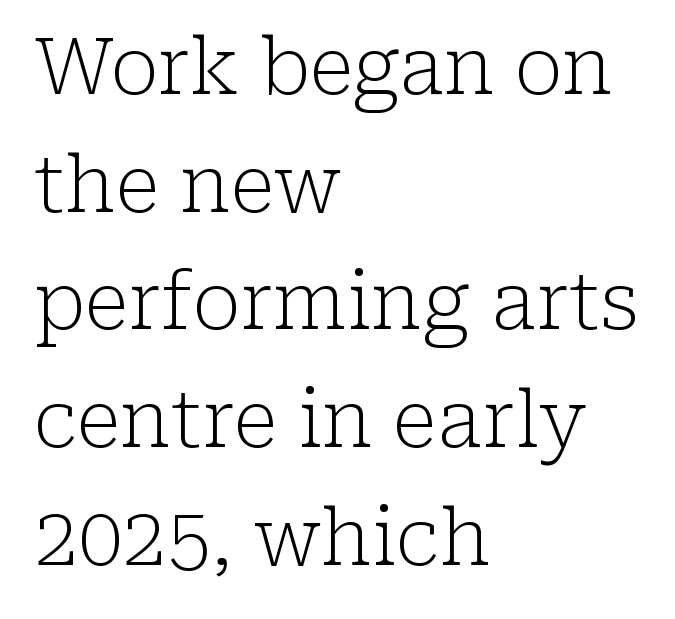
Q: Is the text bold? A: No.
Q: Is the text italic (slanted)? A: No, it is upright.
Q: Is the typeface a serif or a sans-serif typeface? A: Serif.
Q: Is the text underlined? A: No.
Q: How is the paragraph aligned? A: Left-aligned.
Q: Is the spacing between letters normal or unusually wide? A: Normal.
Q: Is the spacing between lines tight, normal or loose? A: Normal.
Q: Width (condensed, normal, or wide)? A: Normal.
Q: Stroke contrast? A: Low.
Q: x-height? A: Medium.
Q: Monospaced? A: No.
